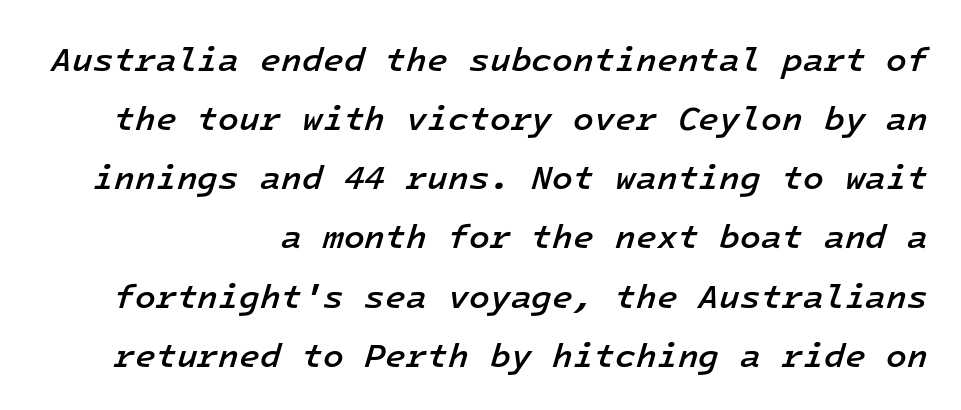
{"italic": "yes", "lean": "right", "slant_degrees": 16, "bold": "semi", "weight": "semibold", "width": "normal", "stroke_contrast": "low", "x_height": "medium", "monospaced": "yes", "underline": "no", "align": "right", "line_spacing_ratio": 1.74, "letter_spacing": "normal", "letter_spacing_em": 0.0, "glyph_px": 34}
